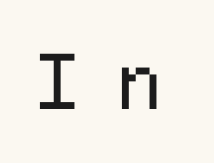
Q: Is the text bold? A: No.
Q: Is the text italic (slanted)? A: No, it is upright.
Q: Is the typeface a serif or a sans-serif typeface? A: Sans-serif.
Q: Is the text underlined? A: No.
Q: Is the spacing between letters normal or unusually wide? A: Unusually wide.
Q: Width (condensed, normal, or wide)? A: Normal.
Q: Stroke contrast? A: Low.
Q: x-height? A: Medium.
Q: Monospaced? A: Yes.
